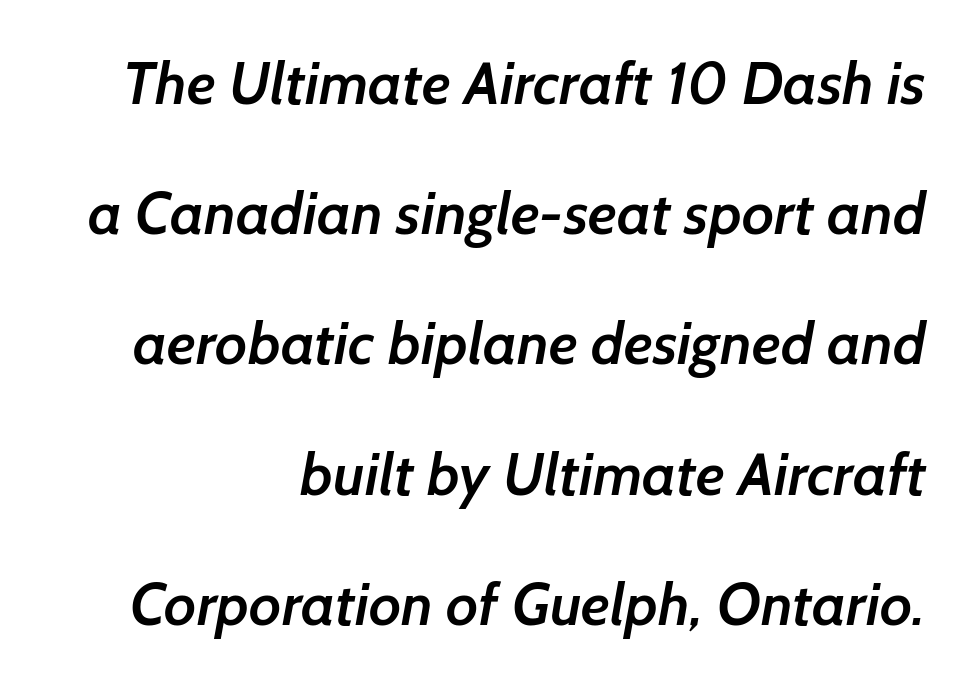
The image shows 60 px semibold sans-serif type; set right-aligned, loose line spacing (2.17x), normal letter spacing, not underlined; low stroke contrast and a medium x-height.
